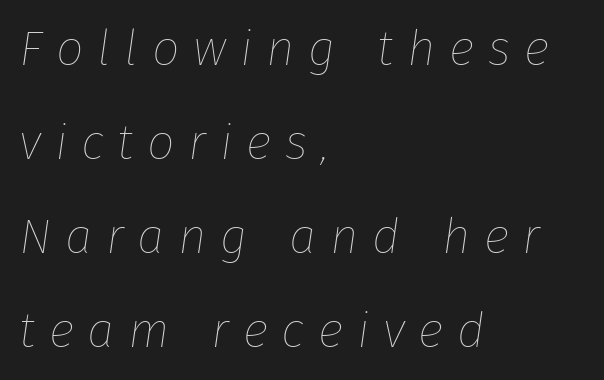
Q: Is the text bold? A: No.
Q: Is the text italic (slanted)? A: Yes, it leans right by about 8 degrees.
Q: Is the text underlined? A: No.
Q: How is the paragraph aligned? A: Left-aligned.
Q: Is the spacing between letters normal or unusually wide? A: Unusually wide.
Q: Is the spacing between lines tight, normal or loose? A: Loose.
Q: Width (condensed, normal, or wide)? A: Normal.
Q: Stroke contrast? A: Low.
Q: x-height? A: Medium.
Q: Monospaced? A: No.
